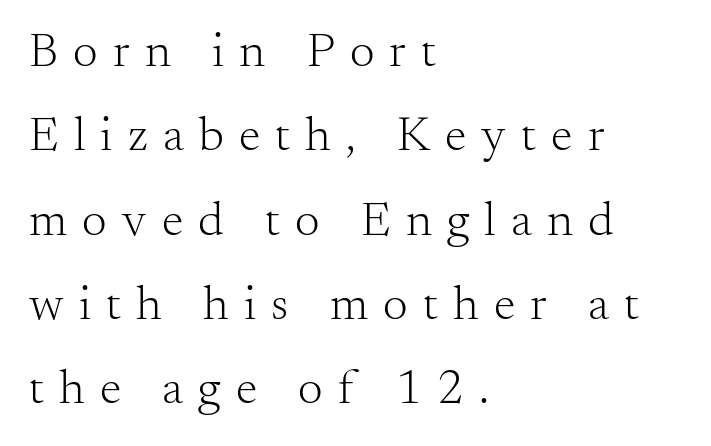
A classic flush-left, rag-right setting is used for this passage. A light-to-regular cut is what we see here. A typesetter would call this heavily tracked-out type. The font's upright variant was chosen for this text. Underline: absent.
